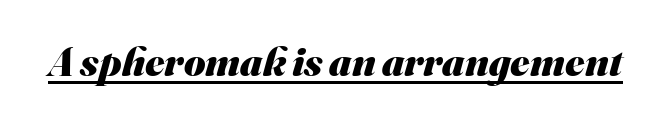
Emphasis is given by a line drawn under the lettering. Heavy-handed strokes throughout: this text is bold. Standard letterfit; no display-style spreading of the glyphs. Check where the strokes stop: nothing finishes them off — pure sans.
